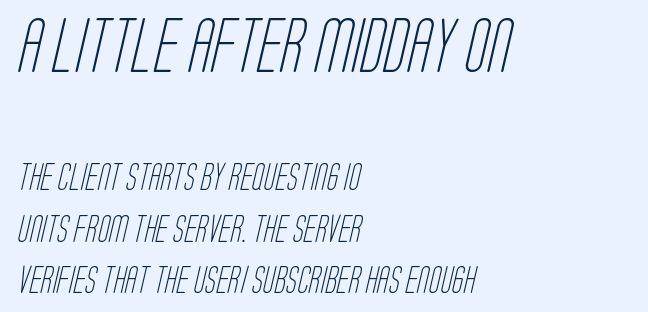
Q: Is the text bold? A: No.
Q: Is the typeface a serif or a sans-serif typeface? A: Sans-serif.
Q: Is the text underlined? A: No.
Q: How is the paragraph aligned? A: Left-aligned.
Q: Is the spacing between letters normal or unusually wide? A: Normal.
Q: Is the spacing between lines tight, normal or loose? A: Loose.
Q: Which block of text is set in a larger size, the first (top) or the second (bottom)? A: The first (top) one.
Q: Width (condensed, normal, or wide)? A: Condensed.
Q: Stroke contrast? A: Low.
Q: x-height? A: Large.
Q: Monospaced? A: No.
